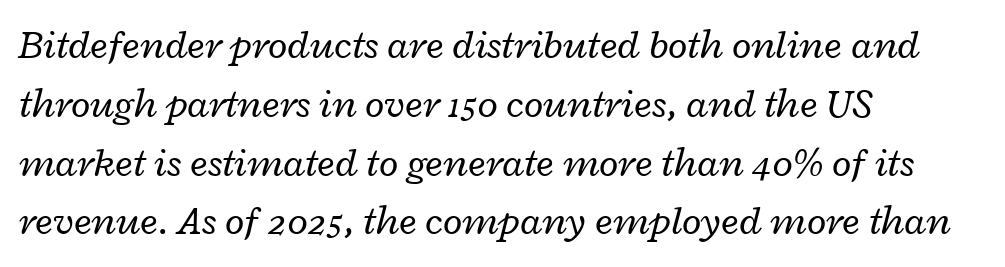
Letter spacing: default. Varying glyph widths throughout — classic text-font behaviour. The specimen reads as italic at a glance. Typeset ragged right — the left edge is the straight one. The weight tops out at a normal text grade. The block of text has a typical density, with ordinary space between rows.
